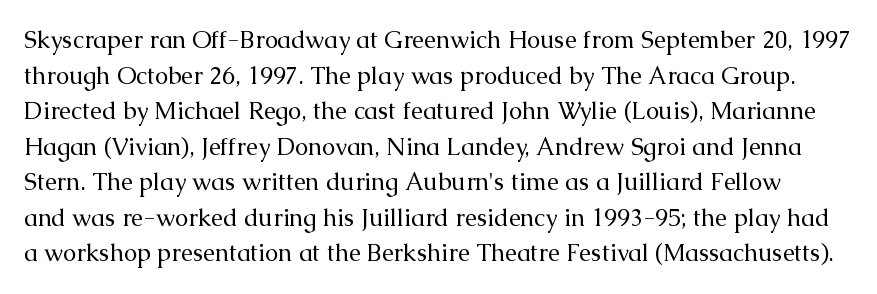
{"italic": "no", "bold": "no", "underline": "no", "line_spacing": "normal", "line_spacing_ratio": 1.48, "letter_spacing": "normal", "letter_spacing_em": 0.0, "glyph_px": 24}
